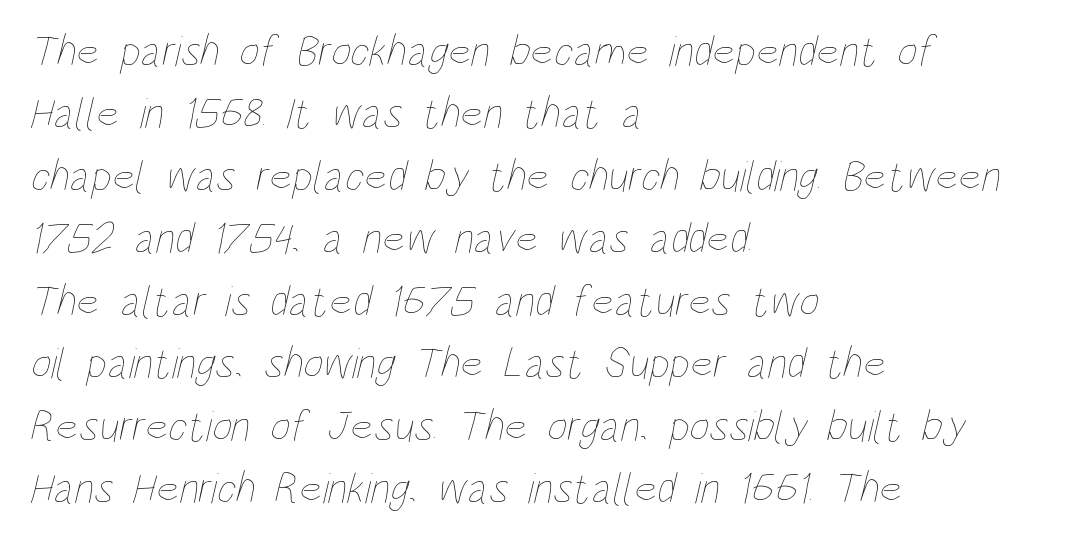
The image shows 44 px thin, condensed type; set left-aligned, normal line spacing (1.42x), normal letter spacing, not underlined; low stroke contrast and a large x-height.
